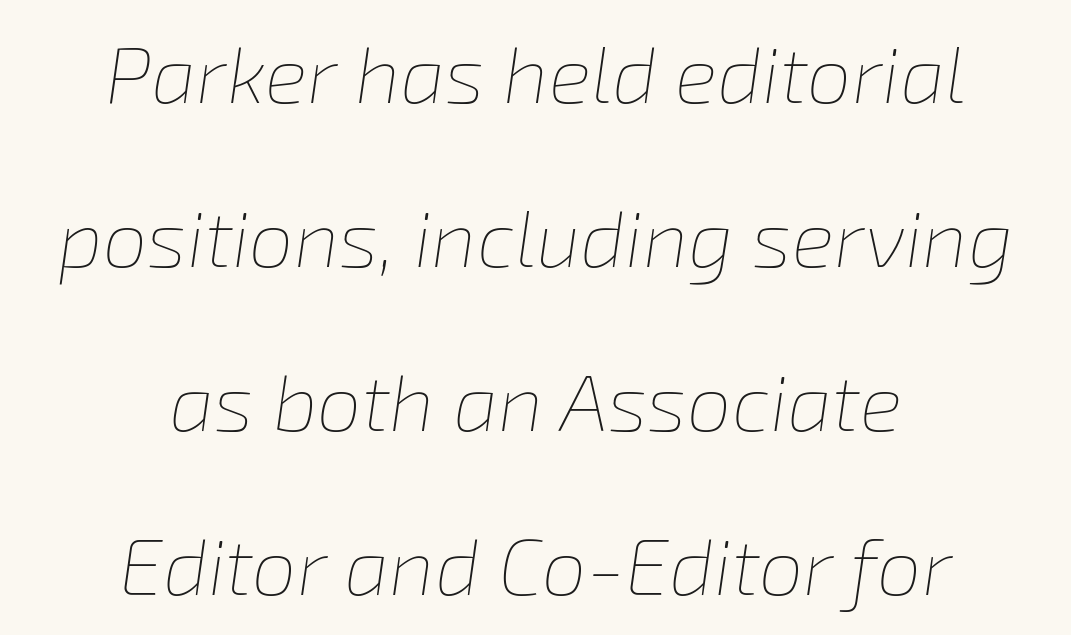
The image shows 80 px thin type, italic (leaning right); set centered, loose line spacing (2.05x), normal letter spacing, not underlined; low stroke contrast and a medium x-height.
